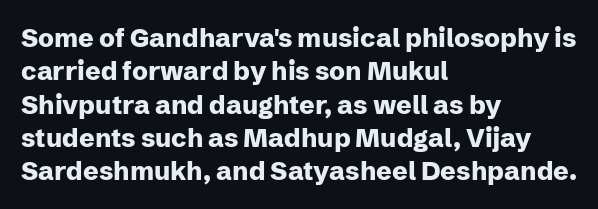
The image shows 26 px bold type, upright; set left-aligned, normal line spacing (1.28x), normal letter spacing, not underlined.
